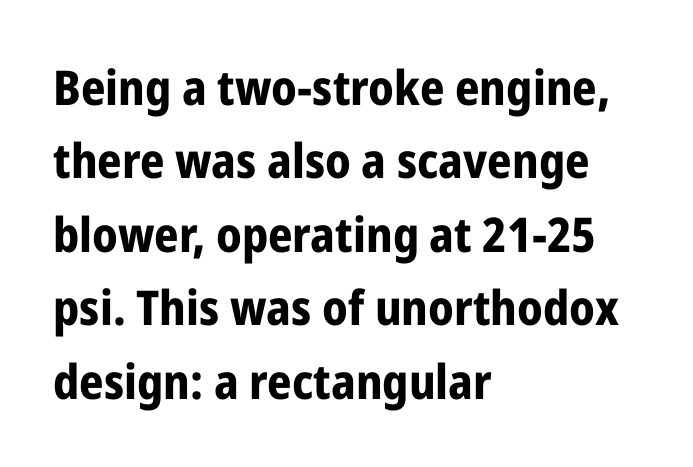
{"serif": "no", "italic": "no", "bold": "yes", "weight": "bold", "width": "condensed", "stroke_contrast": "low", "x_height": "medium", "monospaced": "no", "underline": "no", "align": "left", "line_spacing": "normal", "line_spacing_ratio": 1.53, "letter_spacing": "normal", "letter_spacing_em": 0.0, "glyph_px": 48}
